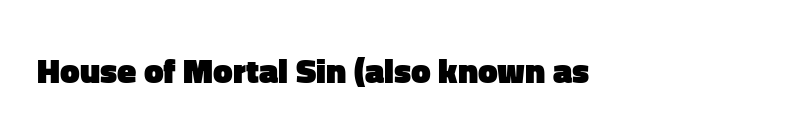
{"serif": "no", "italic": "no", "bold": "yes", "weight": "heavy", "width": "normal", "stroke_contrast": "low", "x_height": "medium", "monospaced": "no", "underline": "no", "letter_spacing": "normal", "letter_spacing_em": 0.0, "glyph_px": 35}
